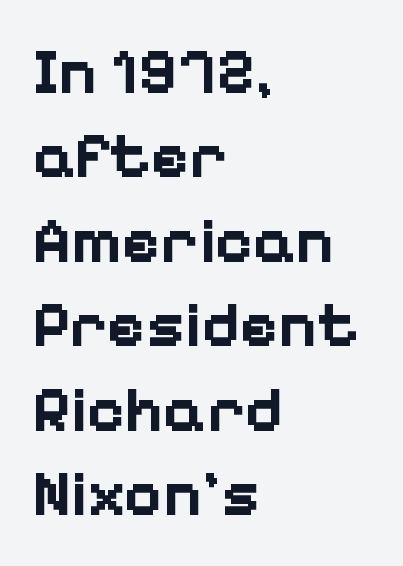
Q: Is the text bold? A: Yes.
Q: Is the text italic (slanted)? A: No, it is upright.
Q: Is the typeface a serif or a sans-serif typeface? A: Sans-serif.
Q: Is the text underlined? A: No.
Q: How is the paragraph aligned? A: Left-aligned.
Q: Is the spacing between letters normal or unusually wide? A: Normal.
Q: Is the spacing between lines tight, normal or loose? A: Normal.
Q: Width (condensed, normal, or wide)? A: Normal.
Q: Stroke contrast? A: Low.
Q: x-height? A: Medium.
Q: Monospaced? A: No.
